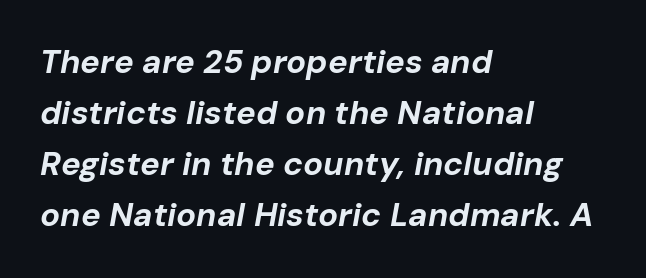
Q: Is the text bold? A: Yes.
Q: Is the text italic (slanted)? A: Yes, it leans right by about 10 degrees.
Q: Is the text underlined? A: No.
Q: How is the paragraph aligned? A: Left-aligned.
Q: Is the spacing between letters normal or unusually wide? A: Normal.
Q: Is the spacing between lines tight, normal or loose? A: Normal.
Q: Width (condensed, normal, or wide)? A: Normal.
Q: Stroke contrast? A: Low.
Q: x-height? A: Medium.
Q: Monospaced? A: No.
